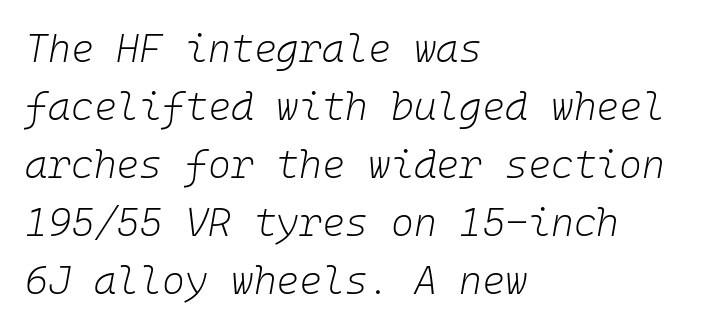
{"italic": "yes", "lean": "right", "slant_degrees": 10, "bold": "no", "weight": "light", "width": "normal", "stroke_contrast": "low", "x_height": "medium", "monospaced": "yes", "underline": "no", "align": "left", "line_spacing": "normal", "line_spacing_ratio": 1.49, "letter_spacing": "normal", "letter_spacing_em": 0.0, "glyph_px": 39}
